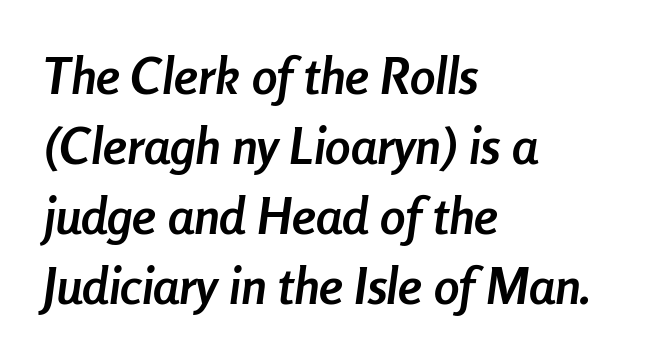
{"italic": "yes", "lean": "right", "slant_degrees": 8, "bold": "yes", "weight": "semibold", "width": "condensed", "stroke_contrast": "low", "x_height": "medium", "monospaced": "no", "underline": "no", "align": "left", "line_spacing": "normal", "line_spacing_ratio": 1.37, "letter_spacing": "normal", "letter_spacing_em": 0.0, "glyph_px": 51}
